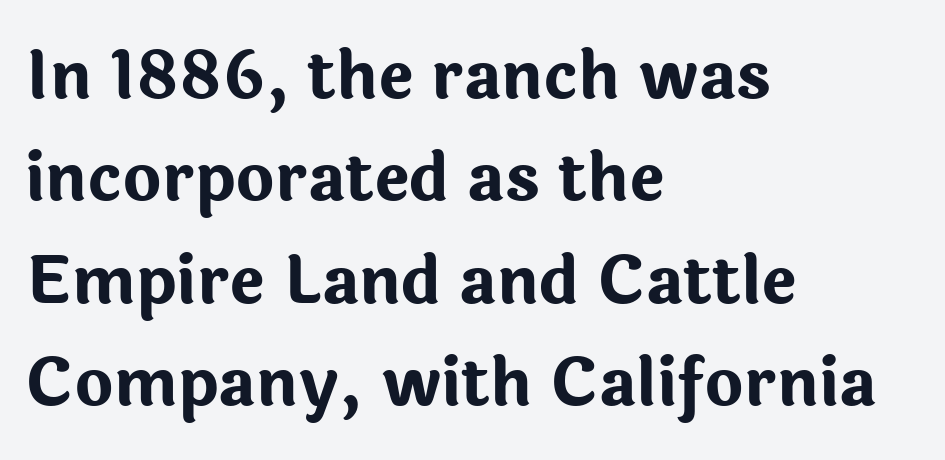
Observe the ordinary spacing: letters are neighbours, not strangers. In terms of leading, this rendering sits right in the middle. No word sits above an underline. Strong, thick strokes mark this as bold type. These lines stack with their left ends in a neat column.
